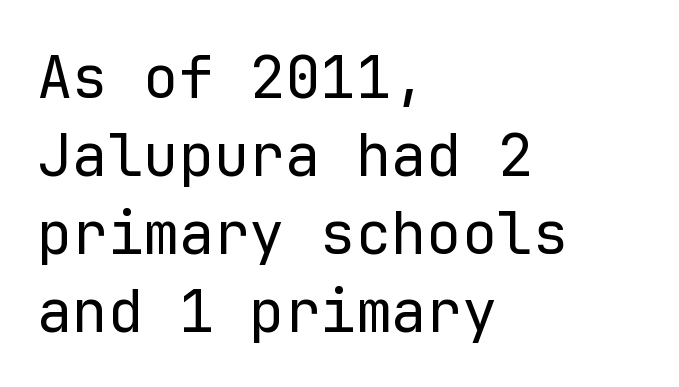
The image shows 59 px regular-weight sans-serif type, upright, monospaced; set left-aligned, normal line spacing (1.32x), normal letter spacing, not underlined; low stroke contrast and a medium x-height.
